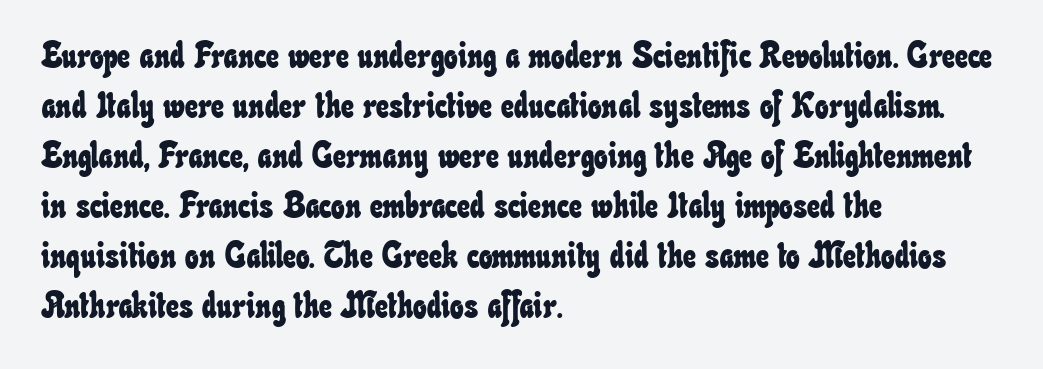
Unmarked baselines from the first word to the last. Rows of type keep a routine distance in the vertical direction. Layout note: lines flush left. Do the characters align in a grid? No, the font is proportional. Default kerning and tracking; the words read as compact shapes.
